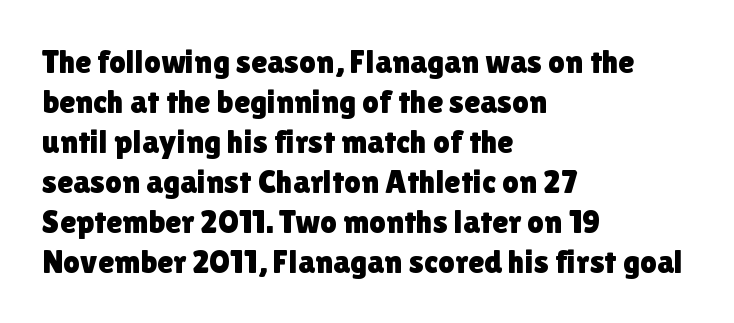
{"serif": "no", "italic": "no", "width": "normal", "stroke_contrast": "low", "x_height": "medium", "monospaced": "no", "underline": "no", "align": "left", "line_spacing_ratio": 1.21, "letter_spacing": "normal", "letter_spacing_em": 0.0, "glyph_px": 33}
